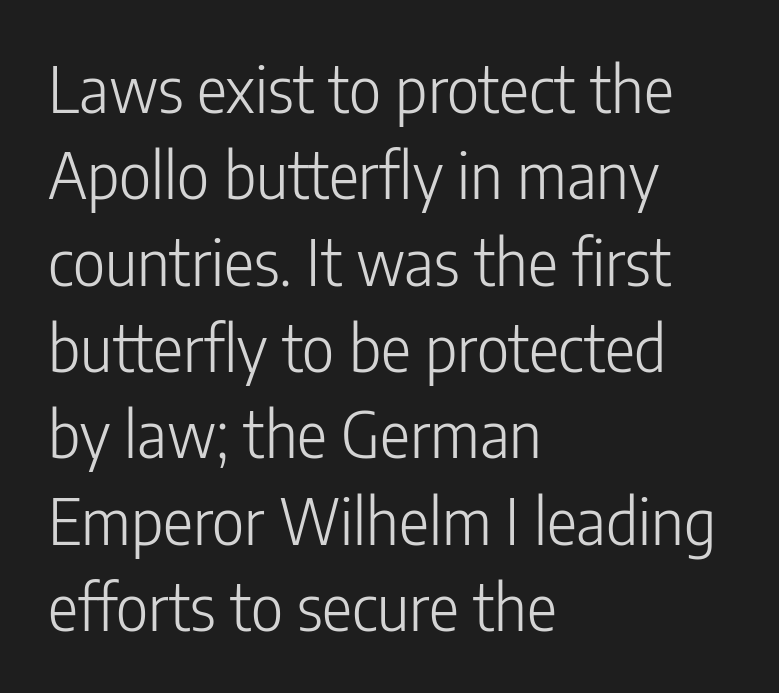
This sample has the flowing, uneven cadence of proportional lettering. Stems and bowls with no extra thickness — not bold. The specimen omits any rule beneath the text block's lines. Standard letterfit; no display-style spreading of the glyphs.
